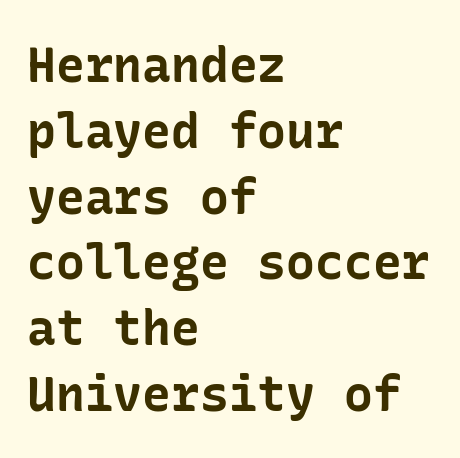
The image shows 48 px bold sans-serif type, upright; set left-aligned, normal line spacing (1.37x), normal letter spacing, not underlined; low stroke contrast and a medium x-height.
